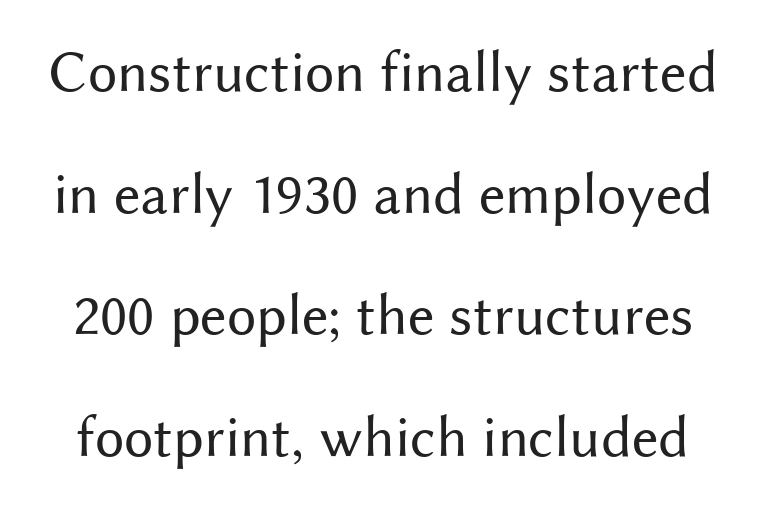
To sum up the face: it is a sans, with no serifs. No word sits above an underline. Upright lettering throughout. The gaps between neighbouring characters are ordinary and unremarkable. Successive baselines arrive slowly, with a big drop between each.
